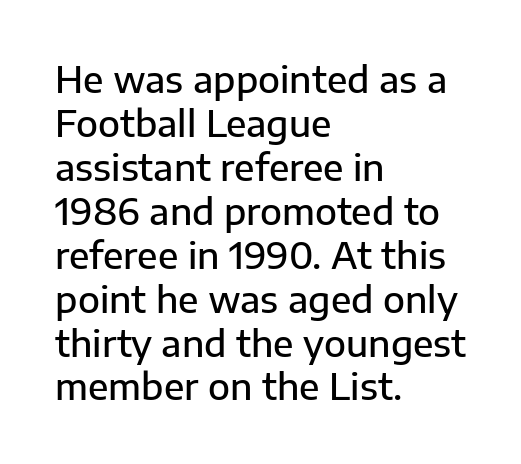
How are the letters spaced? Ordinarily, with no added tracking. The rendering shows plain stroke endings on the letterforms — a sans-serif design. Bare-footed words on every line. This is roman type, the default non-slanted kind.
